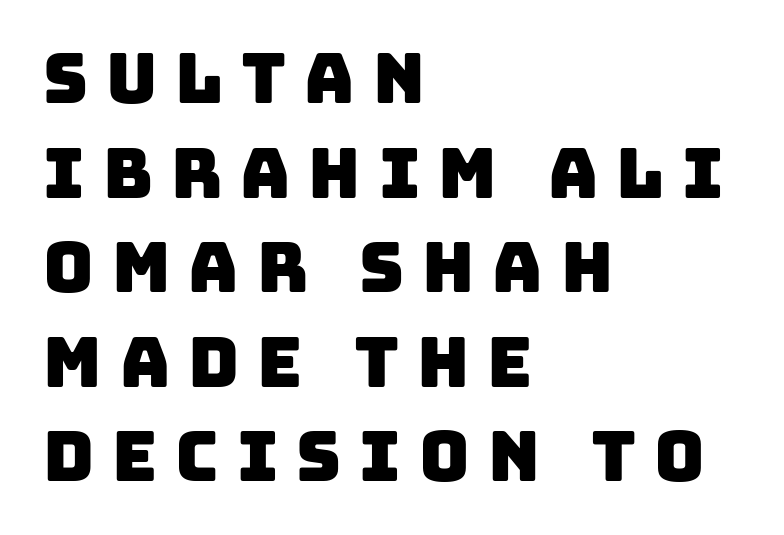
The image shows 69 px sans-serif type; set left-aligned, normal line spacing (1.37x), unusually wide letter spacing (+0.26 em), not underlined; low stroke contrast and a large x-height.
